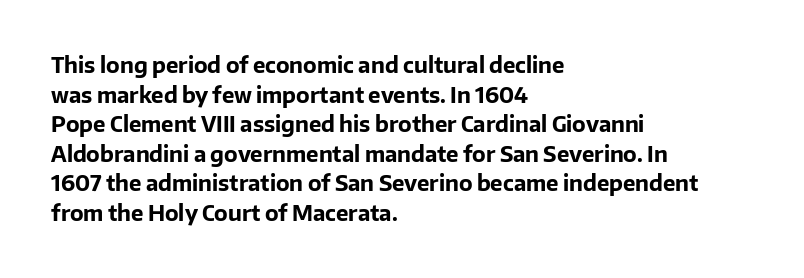
{"italic": "no", "bold": "yes", "underline": "no", "align": "left", "line_spacing": "normal", "line_spacing_ratio": 1.41, "letter_spacing": "normal", "letter_spacing_em": 0.0, "glyph_px": 21}
